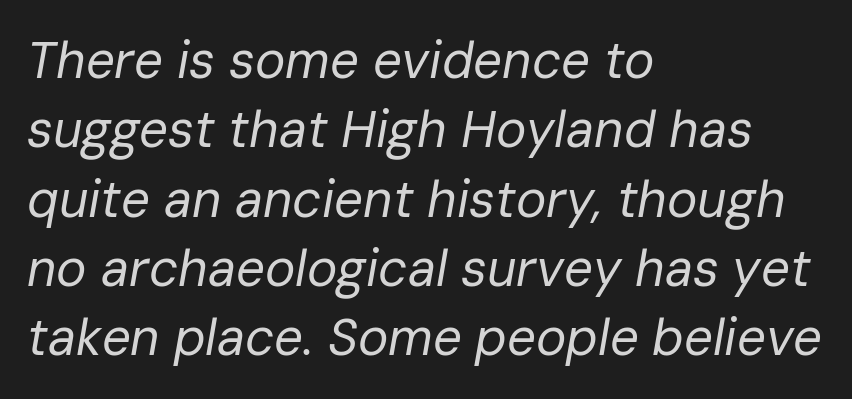
The image shows 51 px regular-weight type, italic (leaning right); set left-aligned, normal line spacing (1.36x), normal letter spacing, not underlined; low stroke contrast and a medium x-height.
